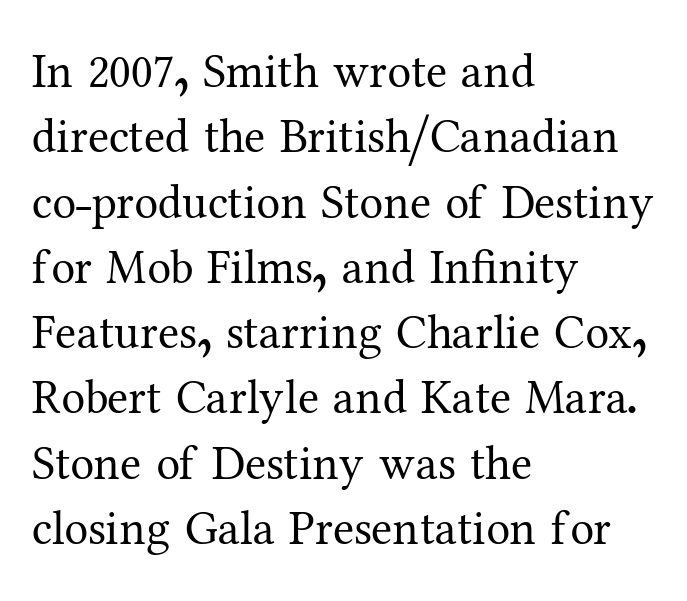
This block has exactly the height ordinary leading produces. Varying glyph widths throughout — classic text-font behaviour. Notice how the passage keeps a crisp vertical edge on the left only. This is serif lettering, the kind often seen in printed books. Is the type heavy? It reads as light-to-regular instead. Does extra space separate the letters? No, they use regular spacing.
